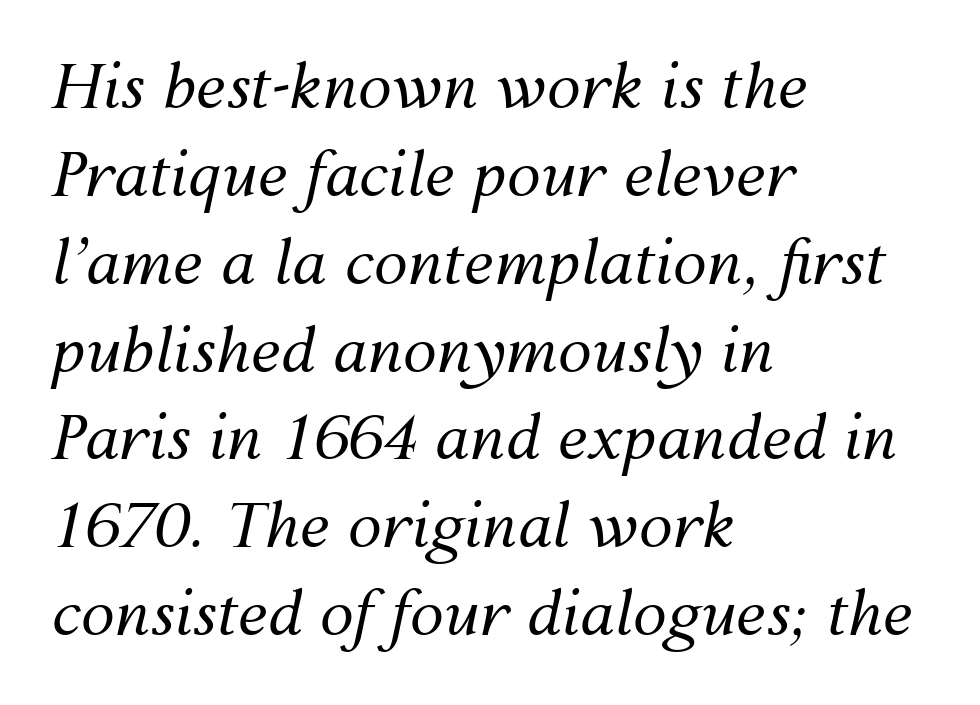
The image shows 61 px regular-weight type, italic (leaning right); set left-aligned, normal line spacing (1.44x), normal letter spacing, not underlined; medium stroke contrast and a medium x-height.
